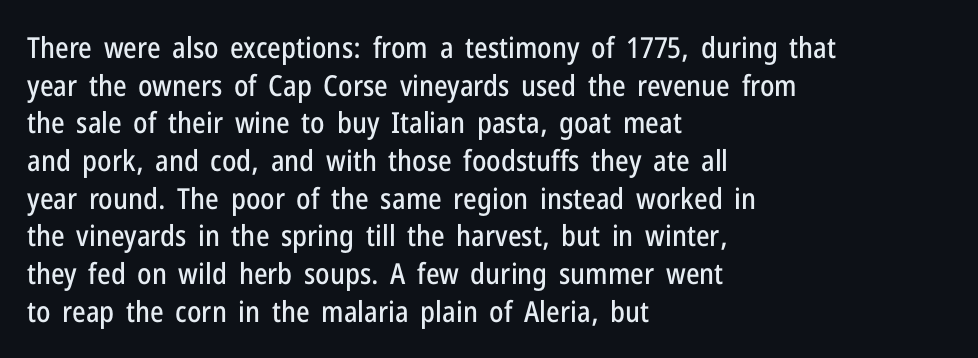
The letters advance in unequal steps, a hallmark of proportional type. The ragged edge is on the right, which tells us the setting is flush left. No extra tracking has been applied to these lines. The face used here is a sans, in the tradition of grotesques and geometrics. Nope, not italic — everything's standing straight.
